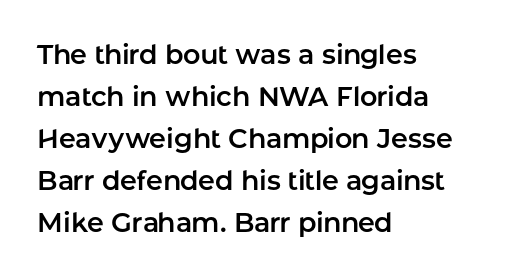
{"italic": "no", "underline": "no", "align": "left", "line_spacing": "normal", "line_spacing_ratio": 1.56, "letter_spacing": "normal", "letter_spacing_em": 0.0, "glyph_px": 27}
